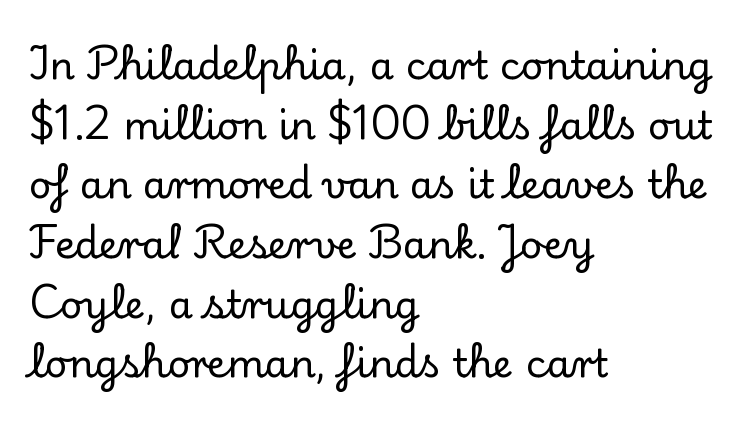
The image shows 39 px serif type, upright; set left-aligned, normal line spacing (1.53x), normal letter spacing, not underlined; low stroke contrast and a small x-height.
